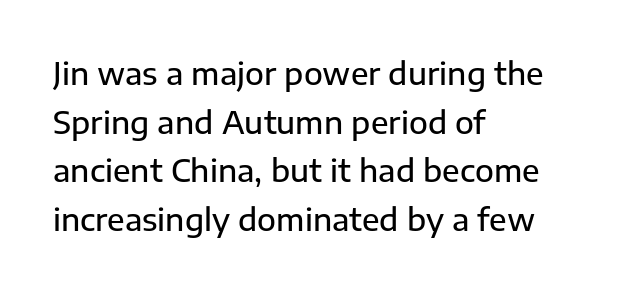
The image shows 31 px sans-serif type, upright; set left-aligned, normal line spacing (1.57x), normal letter spacing, not underlined; low stroke contrast and a medium x-height.
